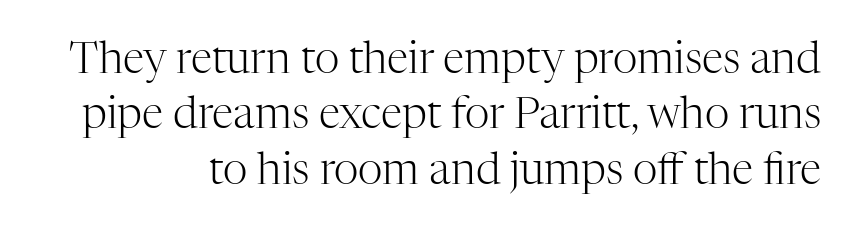
Honestly, there is no underline to notice here at all. Observe the ordinary spacing: letters are neighbours, not strangers. In CSS terms this would be text-align: right. Posture: vertical.
